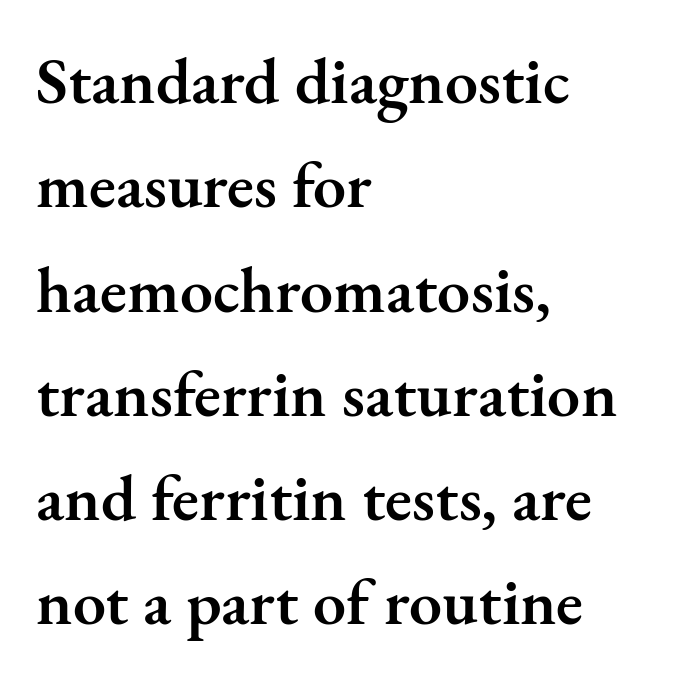
Q: Is the text bold? A: Semi-bold.
Q: Is the text italic (slanted)? A: No, it is upright.
Q: Is the typeface a serif or a sans-serif typeface? A: Serif.
Q: Is the text underlined? A: No.
Q: How is the paragraph aligned? A: Left-aligned.
Q: Is the spacing between letters normal or unusually wide? A: Normal.
Q: Is the spacing between lines tight, normal or loose? A: Normal.
Q: Width (condensed, normal, or wide)? A: Normal.
Q: Stroke contrast? A: Medium.
Q: x-height? A: Small.
Q: Monospaced? A: No.
